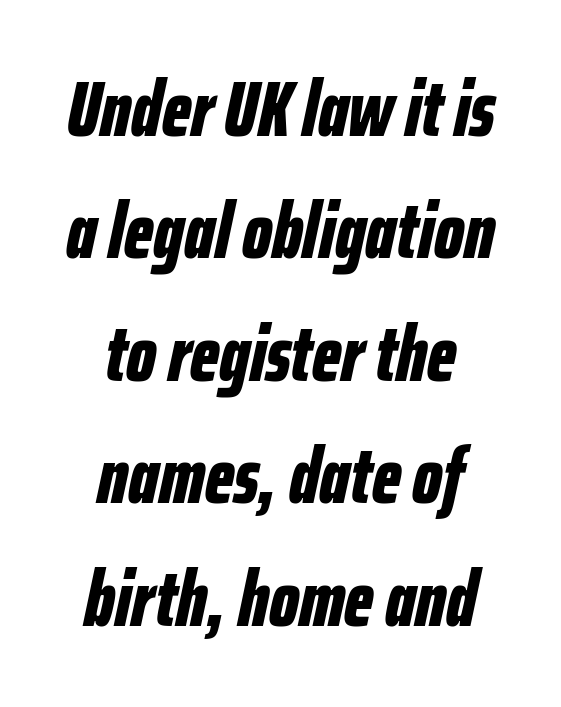
{"italic": "yes", "lean": "right", "slant_degrees": 12, "bold": "yes", "weight": "bold", "width": "condensed", "stroke_contrast": "low", "x_height": "medium", "monospaced": "no", "underline": "no", "align": "center", "line_spacing": "normal", "line_spacing_ratio": 1.55, "letter_spacing": "normal", "letter_spacing_em": 0.0, "glyph_px": 79}
